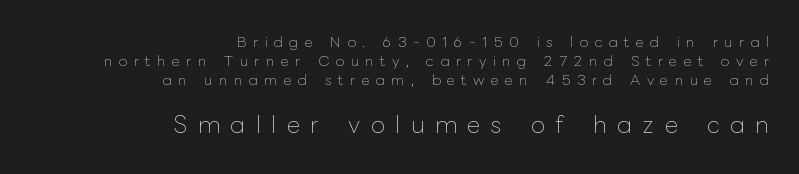
{"italic": "no", "bold": "no", "underline": "no", "align": "right", "line_spacing": "normal", "line_spacing_ratio": 1.36, "letter_spacing": "wide", "letter_spacing_em": 0.46, "larger_block": "second", "size_ratio": 1.64, "glyph_px": 23}
